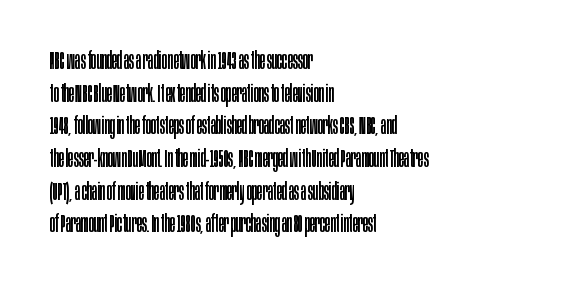
Plain, unruled lines of type. Ordinary non-slanted type is in use. Does extra space separate the letters? No, they use regular spacing. This is not heavy type; no bold has been used. These lines sit exactly where default settings would place them. Reading down the block, your eye returns to a fixed left position each line.
